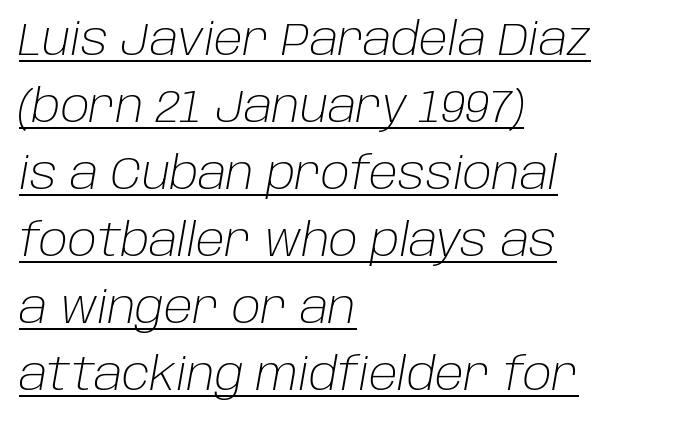
{"italic": "yes", "lean": "right", "slant_degrees": 10, "bold": "no", "weight": "light", "width": "normal", "stroke_contrast": "low", "x_height": "large", "monospaced": "no", "underline": "yes", "align": "left", "line_spacing": "normal", "line_spacing_ratio": 1.49, "letter_spacing": "normal", "letter_spacing_em": 0.0, "glyph_px": 45}
